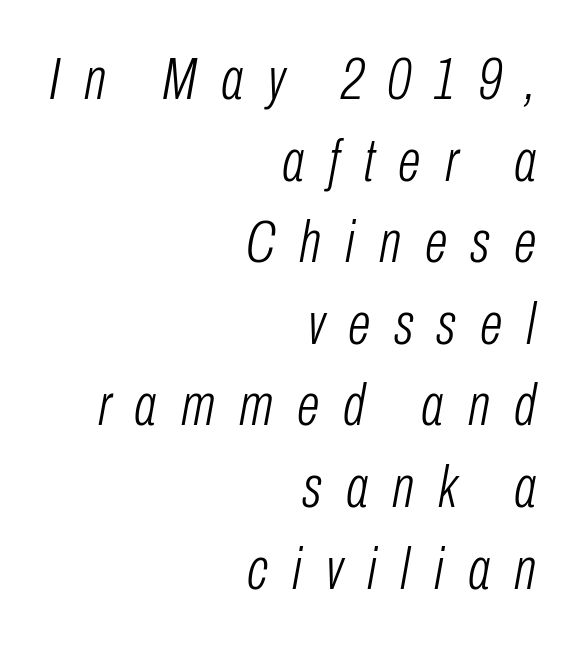
Style check: oblique. This rendering widens character spacing well past its baseline value. Horizontal alignment here is rightward, an uncommon choice for prose. The string is rendered with underlining switched off. Here the designer chose a conventional face with non-uniform glyph widths. Nothing heavy about these letters — not bold at all.
